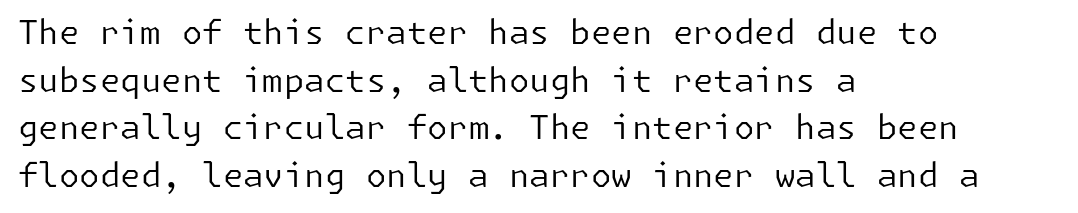
Evenly set lines give the paragraph a standard silhouette. Ordinary non-slanted type is in use. This rendering features lettering with no underline. Compared with typical body copy, the letter spacing here is the same. No chunkiness to these letters — they're not bold.
